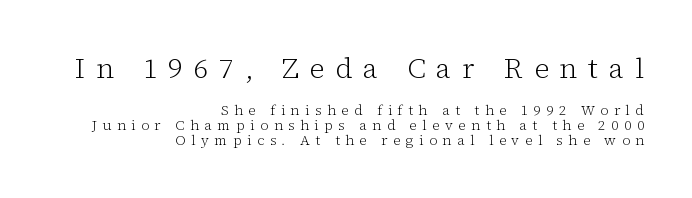
{"serif": "yes", "italic": "no", "bold": "no", "weight": "light", "width": "normal", "stroke_contrast": "low", "x_height": "medium", "monospaced": "no", "underline": "no", "align": "right", "line_spacing": "tight", "line_spacing_ratio": 1.06, "letter_spacing": "wide", "letter_spacing_em": 0.39, "larger_block": "first", "size_ratio": 2.0, "glyph_px": 28}
